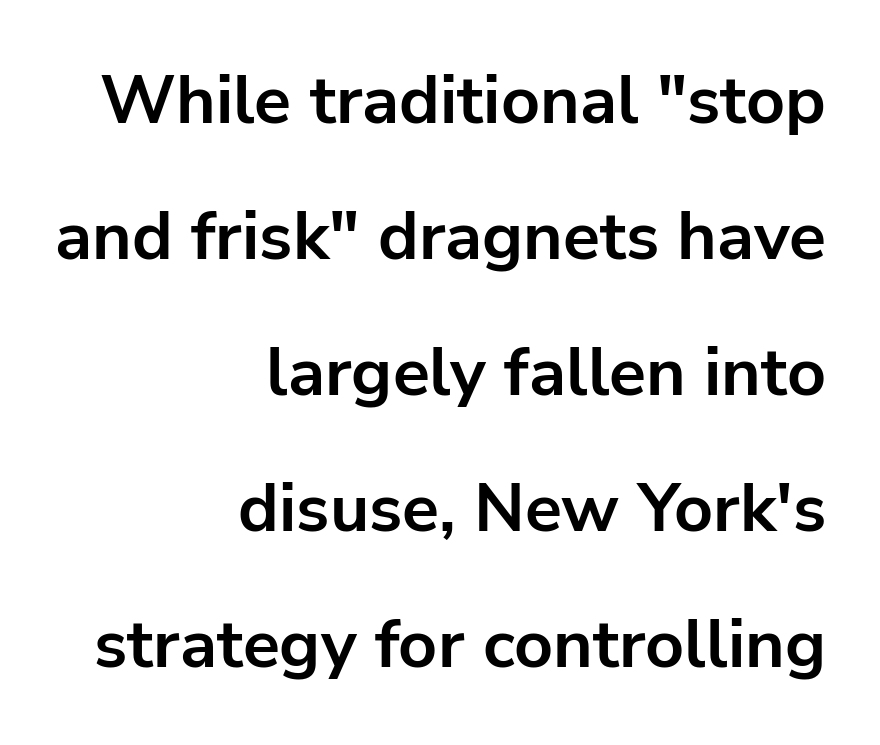
Q: Is the text bold? A: Yes.
Q: Is the text italic (slanted)? A: No, it is upright.
Q: Is the typeface a serif or a sans-serif typeface? A: Sans-serif.
Q: Is the text underlined? A: No.
Q: How is the paragraph aligned? A: Right-aligned.
Q: Is the spacing between letters normal or unusually wide? A: Normal.
Q: Is the spacing between lines tight, normal or loose? A: Loose.
Q: Width (condensed, normal, or wide)? A: Normal.
Q: Stroke contrast? A: Low.
Q: x-height? A: Medium.
Q: Monospaced? A: No.
